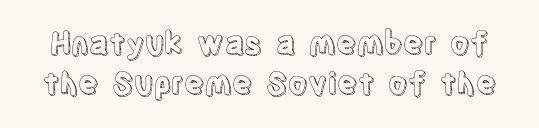
{"italic": "no", "width": "condensed", "x_height": "large", "monospaced": "no", "underline": "no", "line_spacing": "normal", "line_spacing_ratio": 1.32, "letter_spacing": "normal", "letter_spacing_em": 0.0, "glyph_px": 30}
